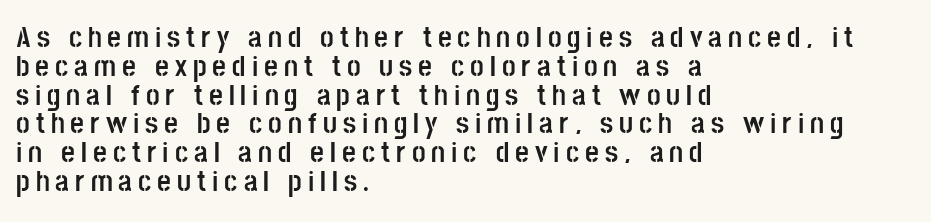
{"serif": "no", "italic": "no", "bold": "yes", "weight": "semibold", "width": "condensed", "stroke_contrast": "low", "x_height": "large", "monospaced": "no", "underline": "no", "align": "left", "line_spacing": "tight", "line_spacing_ratio": 0.96, "letter_spacing": "wide", "letter_spacing_em": 0.2, "glyph_px": 30}
